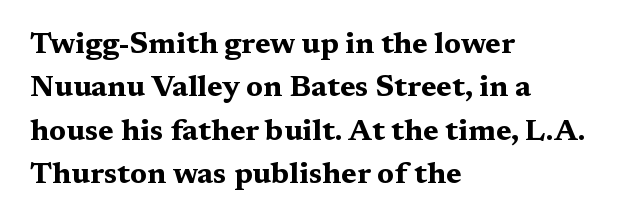
{"serif": "yes", "italic": "no", "bold": "yes", "weight": "bold", "width": "wide", "stroke_contrast": "medium", "x_height": "medium", "monospaced": "no", "underline": "no", "align": "left", "line_spacing": "normal", "line_spacing_ratio": 1.45, "letter_spacing": "normal", "letter_spacing_em": 0.0, "glyph_px": 30}
